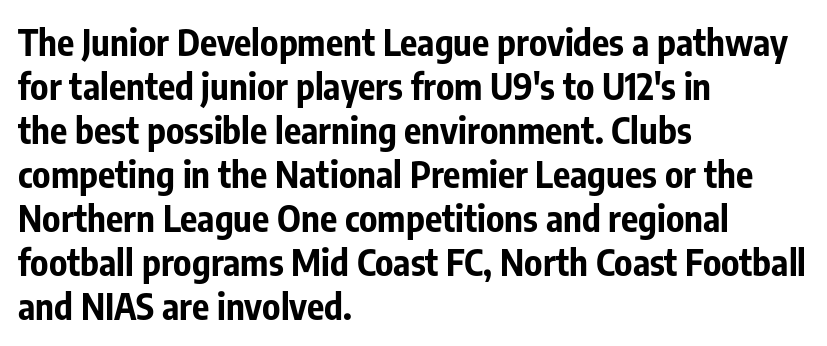
{"serif": "no", "italic": "no", "bold": "yes", "weight": "bold", "width": "condensed", "stroke_contrast": "low", "x_height": "medium", "monospaced": "no", "underline": "no", "align": "left", "line_spacing_ratio": 1.22, "letter_spacing": "normal", "letter_spacing_em": 0.0, "glyph_px": 36}
